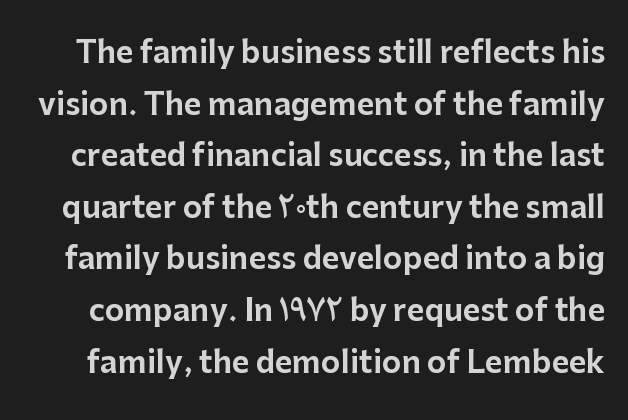
The letters stand straight up with perfectly vertical stems. This is sans-serif lettering, the kind often seen on screens and signage. Descender tails drop into unmarked territory. Varying glyph widths throughout — classic text-font behaviour. The horizontal fit of the characters is conventional and even.
